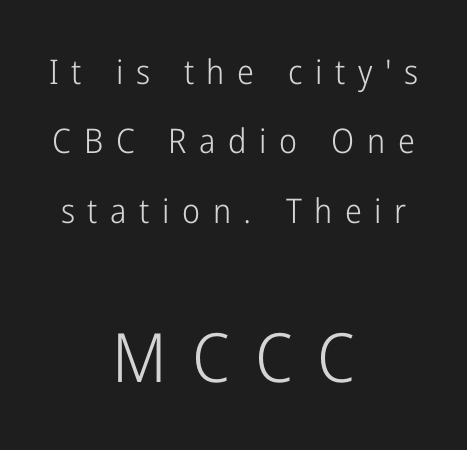
Q: Is the text bold? A: No.
Q: Is the text italic (slanted)? A: No, it is upright.
Q: Is the typeface a serif or a sans-serif typeface? A: Sans-serif.
Q: Is the text underlined? A: No.
Q: How is the paragraph aligned? A: Centered.
Q: Is the spacing between letters normal or unusually wide? A: Unusually wide.
Q: Is the spacing between lines tight, normal or loose? A: Loose.
Q: Which block of text is set in a larger size, the first (top) or the second (bottom)? A: The second (bottom) one.
Q: Width (condensed, normal, or wide)? A: Condensed.
Q: Stroke contrast? A: Low.
Q: x-height? A: Medium.
Q: Monospaced? A: No.
